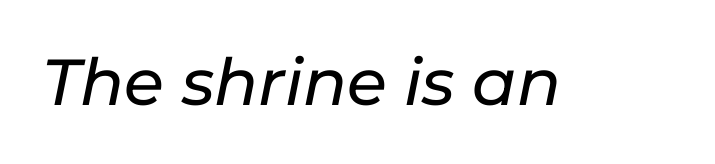
{"italic": "yes", "lean": "right", "slant_degrees": 11, "width": "normal", "stroke_contrast": "low", "x_height": "medium", "monospaced": "no", "underline": "no", "letter_spacing": "normal", "letter_spacing_em": 0.0, "glyph_px": 65}
